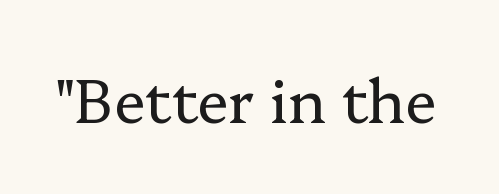
{"serif": "yes", "italic": "no", "bold": "no", "weight": "regular", "width": "normal", "stroke_contrast": "low", "x_height": "medium", "monospaced": "no", "underline": "no", "letter_spacing": "normal", "letter_spacing_em": 0.0, "glyph_px": 60}
